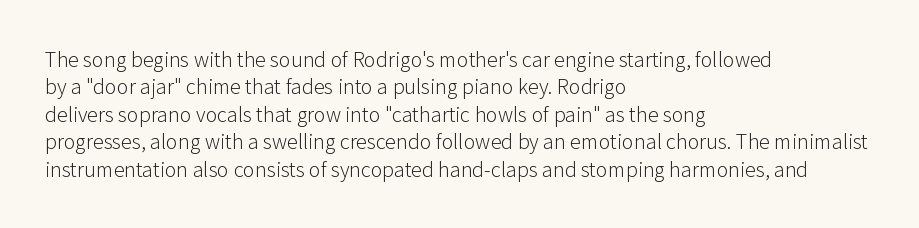
The image shows 22 px text type, upright; set left-aligned, normal line spacing (1.25x), normal letter spacing, not underlined.
